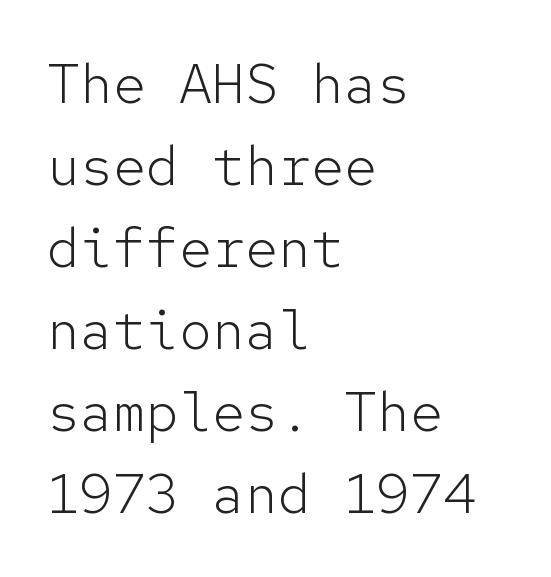
Q: Is the text bold? A: No.
Q: Is the text italic (slanted)? A: No, it is upright.
Q: Is the typeface a serif or a sans-serif typeface? A: Sans-serif.
Q: Is the text underlined? A: No.
Q: How is the paragraph aligned? A: Left-aligned.
Q: Is the spacing between letters normal or unusually wide? A: Normal.
Q: Is the spacing between lines tight, normal or loose? A: Normal.
Q: Width (condensed, normal, or wide)? A: Normal.
Q: Stroke contrast? A: Low.
Q: x-height? A: Medium.
Q: Monospaced? A: Yes.
